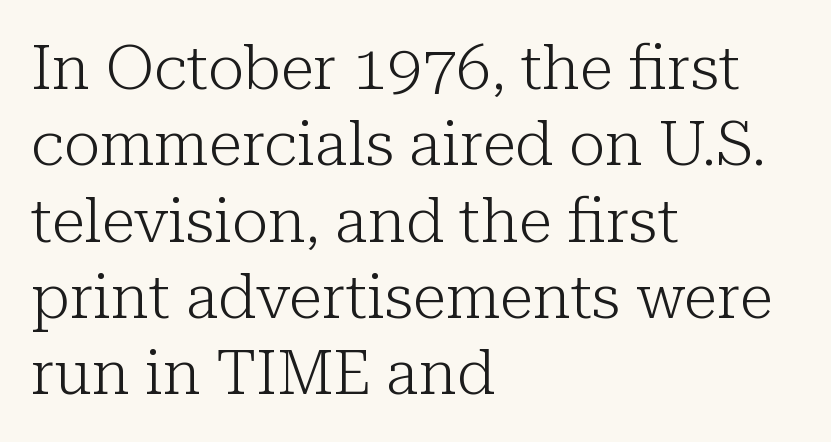
The image shows 62 px light serif type, upright; set left-aligned, line spacing 1.23x, normal letter spacing, not underlined; low stroke contrast and a medium x-height.
